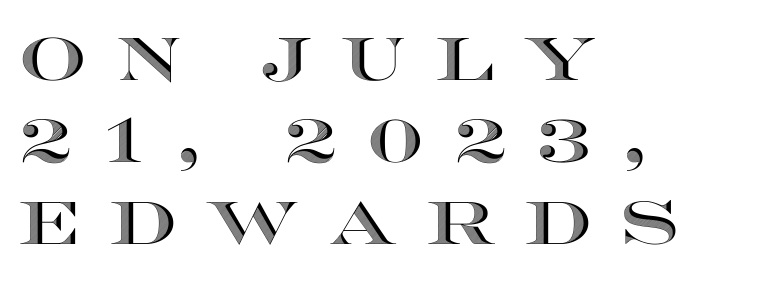
Compared with typical body copy, the letter spacing here is much looser. This block has exactly the height ordinary leading produces. The letters stand straight up with perfectly vertical stems. Is the block centered? No — it sits flush against the left margin. Any mark beneath the type? The region is blank.
